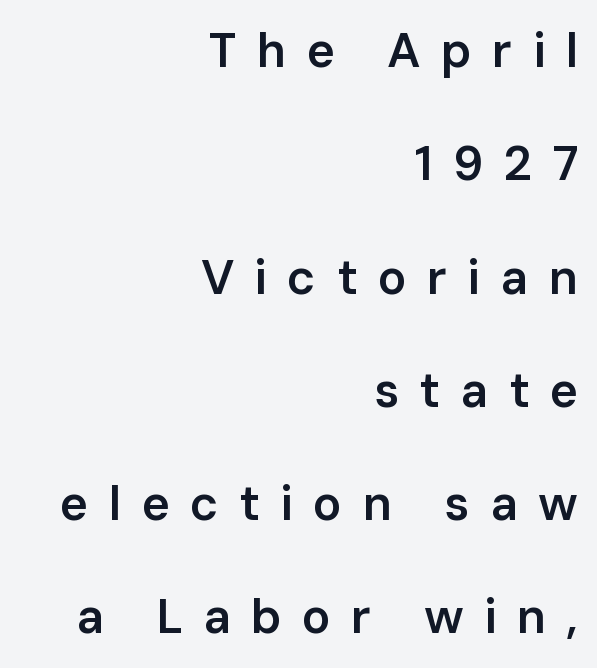
No italicization has been applied; the sample stays upright. Glyph-to-glyph distance is far greater than everyday printed text. Descender tails drop into unmarked territory. Regarding leading, the lines here are spaced well apart. Caption: semibold face, moderately heavy strokes.
